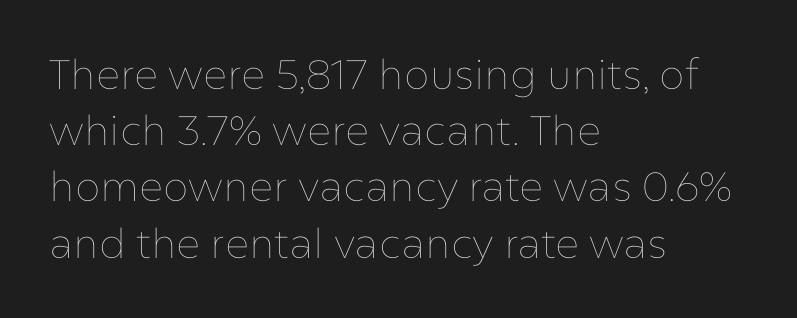
The image shows 41 px thin type, upright; set left-aligned, normal line spacing (1.37x), normal letter spacing, not underlined; low stroke contrast and a medium x-height.
